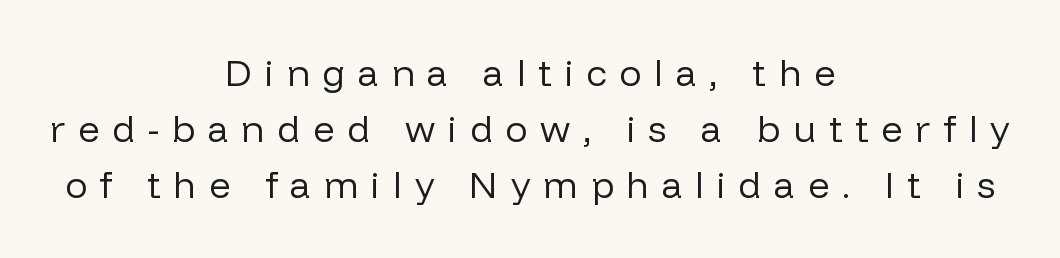
Each letter keeps its own natural width here, so spacing adapts to shape. The strip under each line holds only bare page. Alignment: centered. Does the lettering tilt? It doesn't — this is upright.
